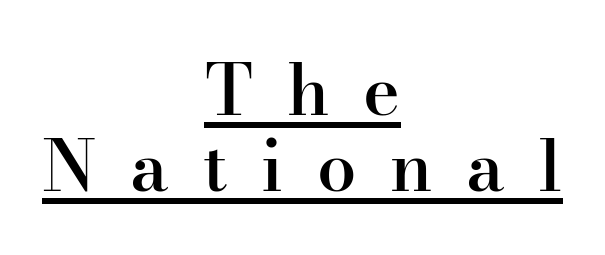
{"serif": "yes", "italic": "no", "bold": "semi", "weight": "semibold", "width": "normal", "stroke_contrast": "high", "x_height": "small", "monospaced": "no", "underline": "yes", "align": "center", "line_spacing": "tight", "line_spacing_ratio": 1.08, "letter_spacing": "wide", "letter_spacing_em": 0.48, "glyph_px": 70}
